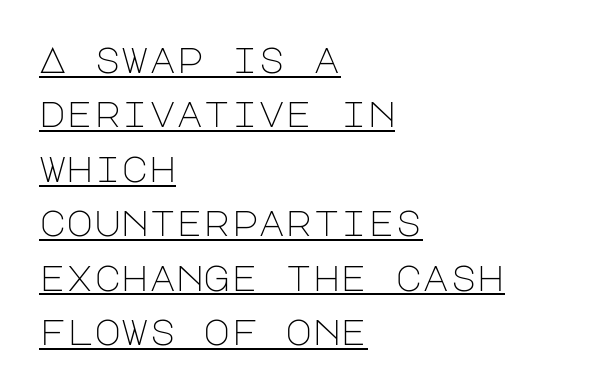
The image shows 37 px light sans-serif type, upright; set left-aligned, normal line spacing (1.47x), normal letter spacing, underlined; low stroke contrast and a large x-height.
